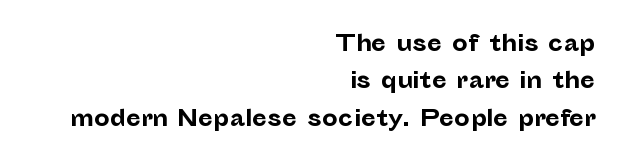
Is the letter spacing exaggerated? No — it looks like the ordinary default. Posture: vertical. The rendering uses a bold face; every stroke is thick and dark. Does the leading feel generous? No, just average.
